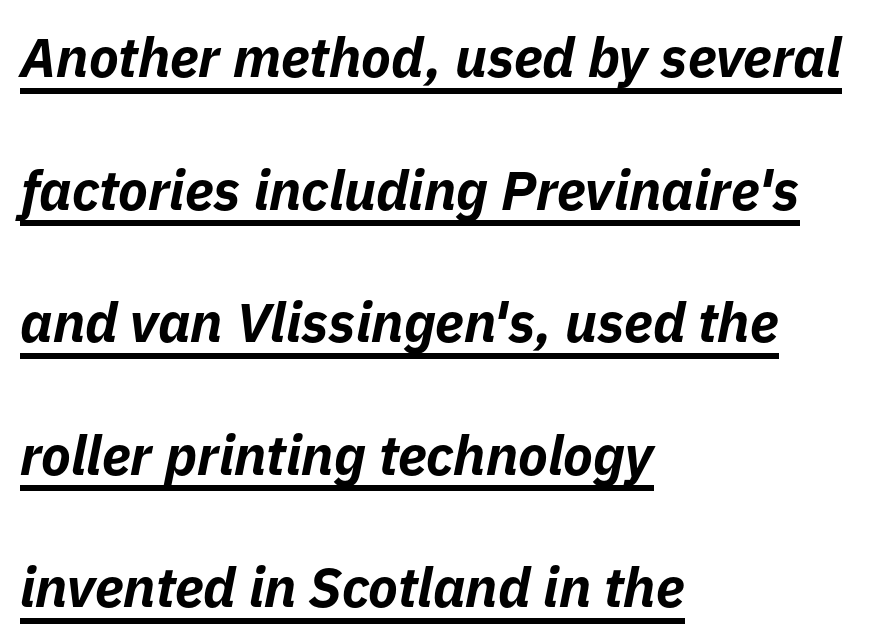
Summary of weight: heavy, a full bold. Alignment: flush left. The leading is generous, giving the passage an open texture. The tracking reads as untouched default to a designer's eye. The face used here has a pronounced slope to its letters. Each letter keeps its own natural width here, so spacing adapts to shape.
